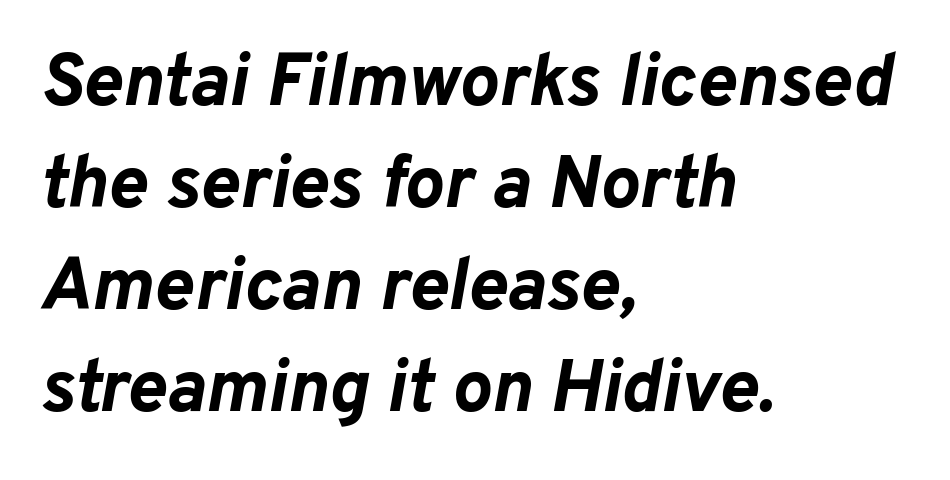
Bare-footed words on every line. The text block is weighted toward the left margin, trailing off unevenly rightward. Quick note: interline space is typical. Posture: slanted.
